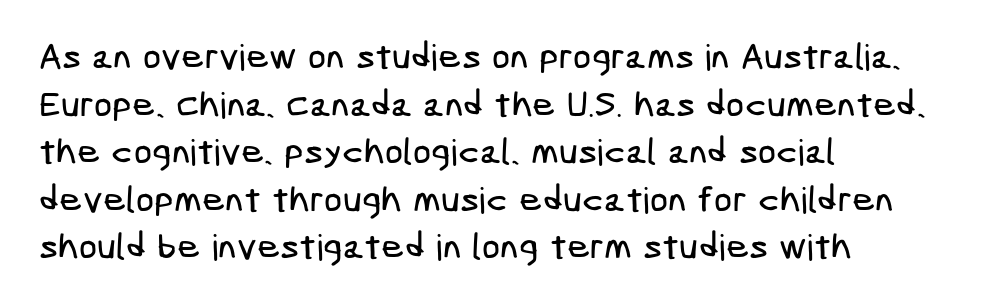
Q: Is the typeface a serif or a sans-serif typeface? A: Sans-serif.
Q: Is the text underlined? A: No.
Q: How is the paragraph aligned? A: Left-aligned.
Q: Is the spacing between letters normal or unusually wide? A: Normal.
Q: Is the spacing between lines tight, normal or loose? A: Normal.
Q: Width (condensed, normal, or wide)? A: Condensed.
Q: Stroke contrast? A: Low.
Q: x-height? A: Medium.
